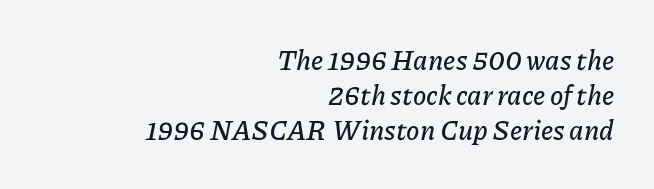
{"italic": "yes", "lean": "right", "slant_degrees": 11, "underline": "no", "align": "right", "line_spacing": "normal", "line_spacing_ratio": 1.29, "letter_spacing": "normal", "letter_spacing_em": 0.0, "glyph_px": 27}
